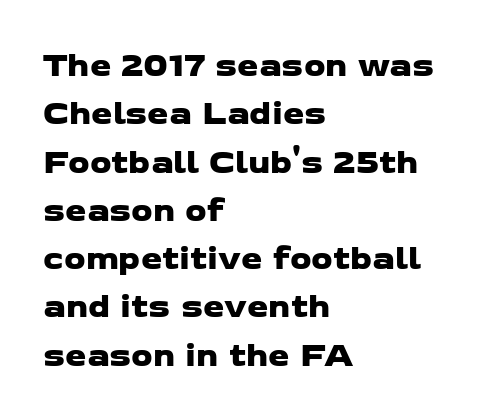
Letter spacing: default. Grotesque or geometric, the face here clearly has no serifs. Spacing verdict: proportional, widths tailored to each character. In CSS terms this would be text-align: left. Whoever set this chose a conventional vertical rhythm. Any mark beneath the type? The region is blank.
